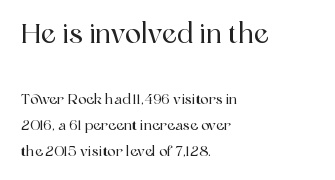
Inter-character spacing is left at the font's built-in metrics. Plain, unruled lines of type. The emphasis by scale lands on block number one, above. The letters stand straight up with perfectly vertical stems. Is the block centered? No — it sits flush against the left margin.
